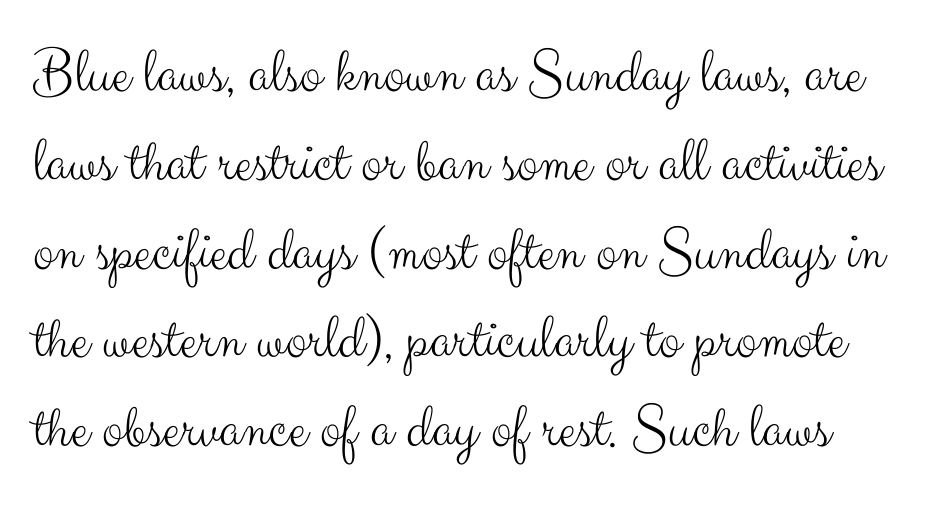
Q: Is the text bold? A: No.
Q: Is the text italic (slanted)? A: Yes.
Q: Is the typeface a serif or a sans-serif typeface? A: Sans-serif.
Q: Is the text underlined? A: No.
Q: Is the spacing between letters normal or unusually wide? A: Normal.
Q: Is the spacing between lines tight, normal or loose? A: Normal.
Q: Width (condensed, normal, or wide)? A: Normal.
Q: Stroke contrast? A: Medium.
Q: x-height? A: Small.
Q: Monospaced? A: No.
